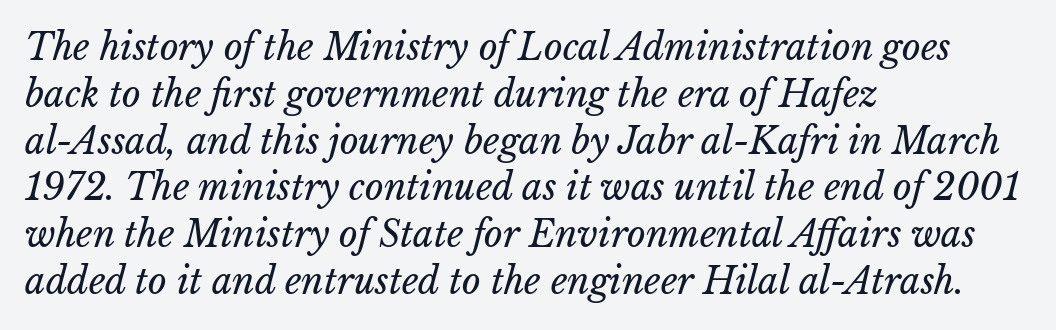
Q: Is the text bold? A: No.
Q: Is the text italic (slanted)? A: Yes, it leans right by about 15 degrees.
Q: Is the text underlined? A: No.
Q: How is the paragraph aligned? A: Left-aligned.
Q: Is the spacing between letters normal or unusually wide? A: Normal.
Q: Is the spacing between lines tight, normal or loose? A: Normal.
Q: Width (condensed, normal, or wide)? A: Normal.
Q: Stroke contrast? A: Low.
Q: x-height? A: Medium.
Q: Monospaced? A: No.
